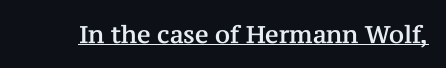
Q: Is the text italic (slanted)? A: No, it is upright.
Q: Is the text underlined? A: Yes.
Q: Is the spacing between letters normal or unusually wide? A: Normal.
